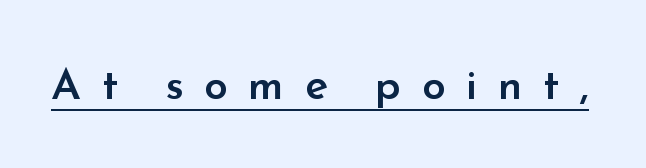
The image shows 43 px semibold sans-serif type, upright; set unusually wide letter spacing (+0.48 em), underlined; low stroke contrast and a small x-height.
